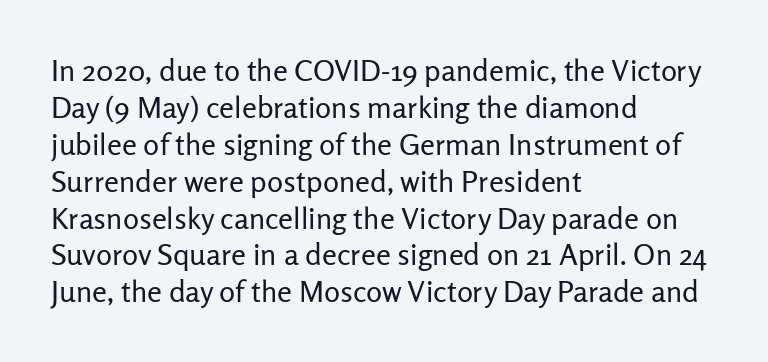
Descender tails drop into unmarked territory. The rendering shows plain stroke endings on the letterforms — a sans-serif design. Weight class: somewhere from thin through regular. No italicization has been applied; the sample stays upright.
